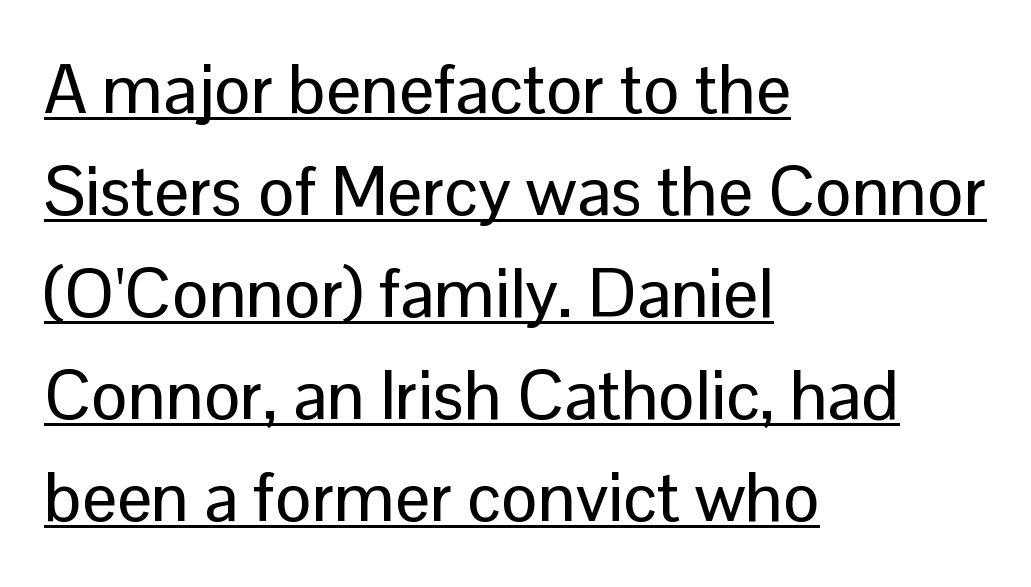
Q: Is the text italic (slanted)? A: No, it is upright.
Q: Is the typeface a serif or a sans-serif typeface? A: Sans-serif.
Q: Is the text underlined? A: Yes.
Q: How is the paragraph aligned? A: Left-aligned.
Q: Is the spacing between letters normal or unusually wide? A: Normal.
Q: Is the spacing between lines tight, normal or loose? A: Normal.
Q: Width (condensed, normal, or wide)? A: Normal.
Q: Stroke contrast? A: Low.
Q: x-height? A: Medium.
Q: Monospaced? A: No.
